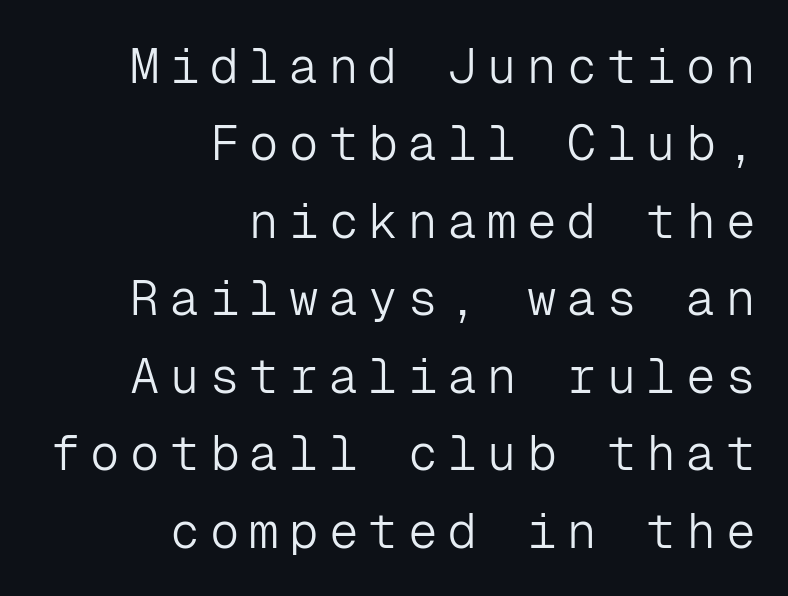
{"serif": "no", "italic": "no", "bold": "no", "weight": "light", "width": "normal", "stroke_contrast": "low", "x_height": "medium", "monospaced": "yes", "underline": "no", "align": "right", "line_spacing": "normal", "line_spacing_ratio": 1.58, "letter_spacing": "wide", "letter_spacing_em": 0.21, "glyph_px": 49}
